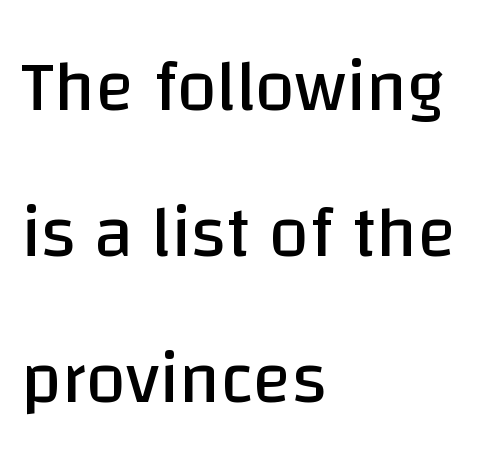
{"serif": "no", "italic": "no", "bold": "no", "weight": "regular", "width": "normal", "stroke_contrast": "low", "x_height": "large", "monospaced": "no", "underline": "no", "align": "left", "line_spacing": "loose", "line_spacing_ratio": 2.03, "letter_spacing": "normal", "letter_spacing_em": 0.0, "glyph_px": 72}
